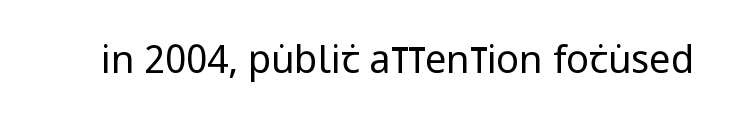
These glyphs show unthickened strokes, regular width or finer. Is the letter spacing exaggerated? No — it looks like the ordinary default. A roman cut, with each character standing at attention. Just letters on the line, the space beneath them empty. The letters carry no serifs — their stems end cleanly without finishing strokes. Is this a fixed-width face? No — the glyphs have proportional, varying widths.
